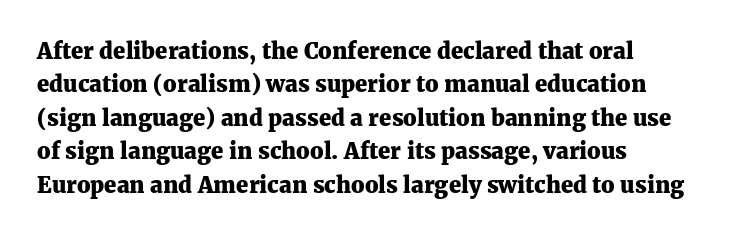
The strip under each line holds only bare page. Between one letter and the next there's only the usual sliver of space. Is there any slant? The stems are plumb. Plenty of ink on the page — the face is bold. Leading matches the norm, producing a regular column.
